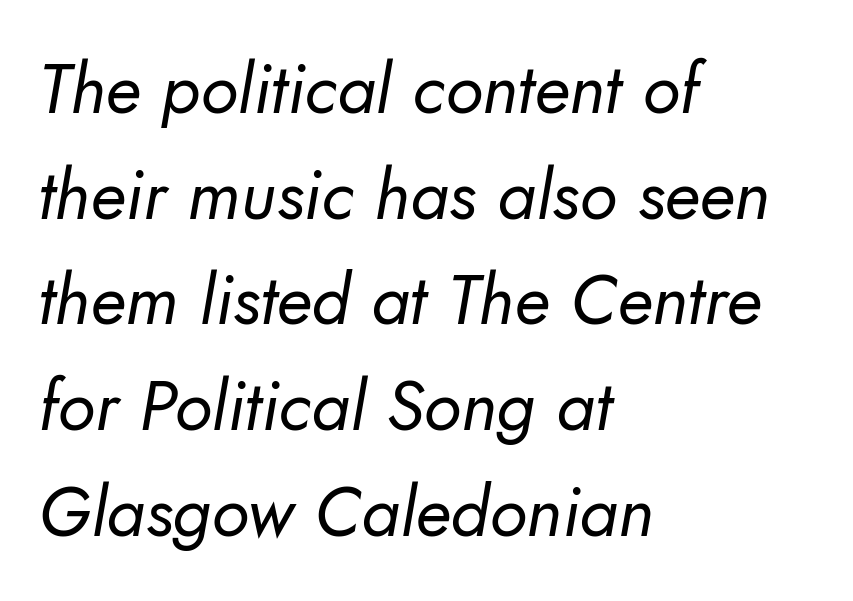
Compared with typical body copy, the letter spacing here is the same. Here the designer chose a conventional face with non-uniform glyph widths. In CSS terms this would be text-align: left. Lines of text with bare space underneath. The weight would be labelled regular, book, light, or lighter still.
